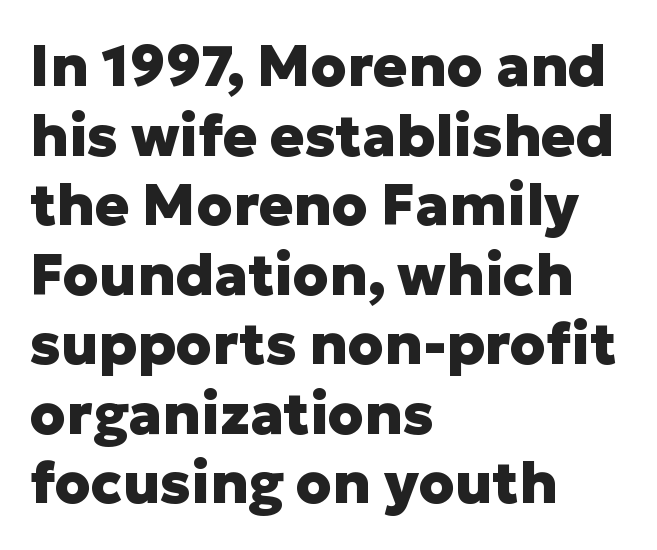
{"serif": "no", "italic": "no", "bold": "yes", "weight": "heavy", "width": "normal", "stroke_contrast": "low", "x_height": "medium", "monospaced": "no", "underline": "no", "align": "left", "line_spacing_ratio": 1.22, "letter_spacing": "normal", "letter_spacing_em": 0.0, "glyph_px": 57}
